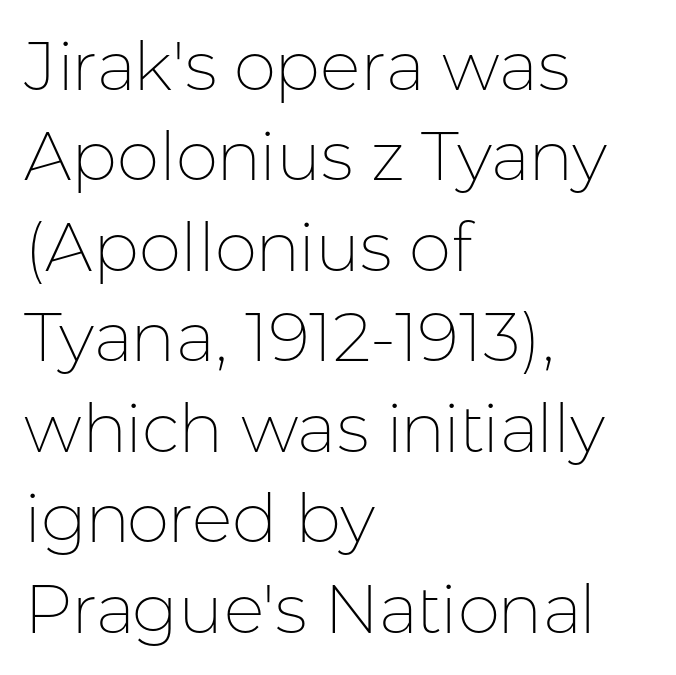
All the whitespace from short lines collects on the right. Descenders hang freely into open space. Successive baselines arrive at the customary interval. The face used here is rendered with its standard letterfit. These glyphs show unthickened strokes, regular width or finer. The designer went with a sans here, leaving each stem footless.
